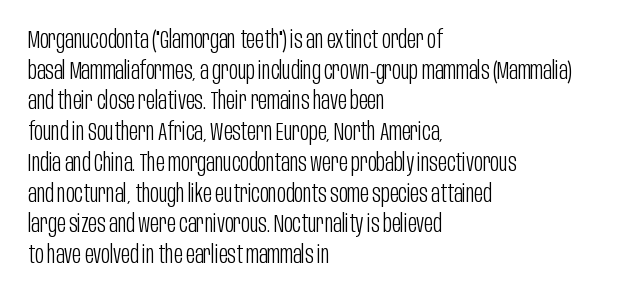
Is the type heavy? It reads as light-to-regular instead. Leftover space on each line is placed entirely after the last word. Characters follow at the spacing the type designer built in. The passage shown stacks its lines at a standard gap.
